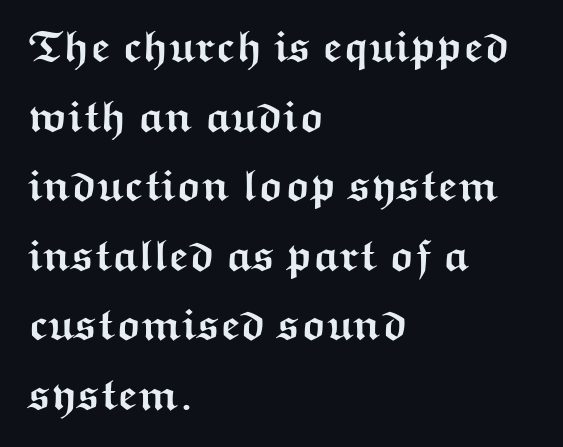
Visually the block forms a straight wall on the left and a jagged coastline on the right. Glyph-to-glyph distance matches everyday printed text. These lines are rendered in a variable-pitch font. Each row of text sits above clean, open space.
